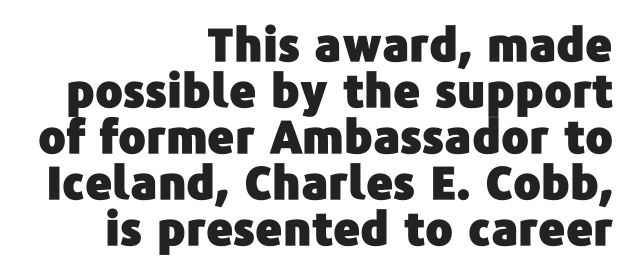
{"serif": "no", "italic": "no", "width": "normal", "stroke_contrast": "low", "x_height": "medium", "monospaced": "no", "underline": "no", "align": "right", "line_spacing": "tight", "line_spacing_ratio": 1.0, "letter_spacing": "normal", "letter_spacing_em": 0.0, "glyph_px": 46}
